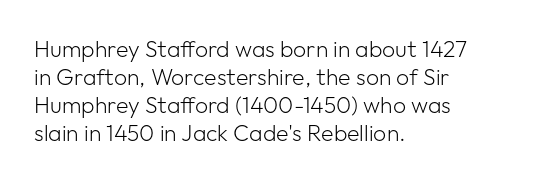
Q: Is the text bold? A: No.
Q: Is the text italic (slanted)? A: No, it is upright.
Q: Is the text underlined? A: No.
Q: How is the paragraph aligned? A: Left-aligned.
Q: Is the spacing between letters normal or unusually wide? A: Normal.
